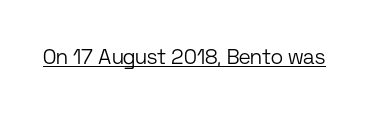
{"italic": "no", "bold": "no", "underline": "yes", "letter_spacing": "normal", "letter_spacing_em": 0.0, "glyph_px": 21}
